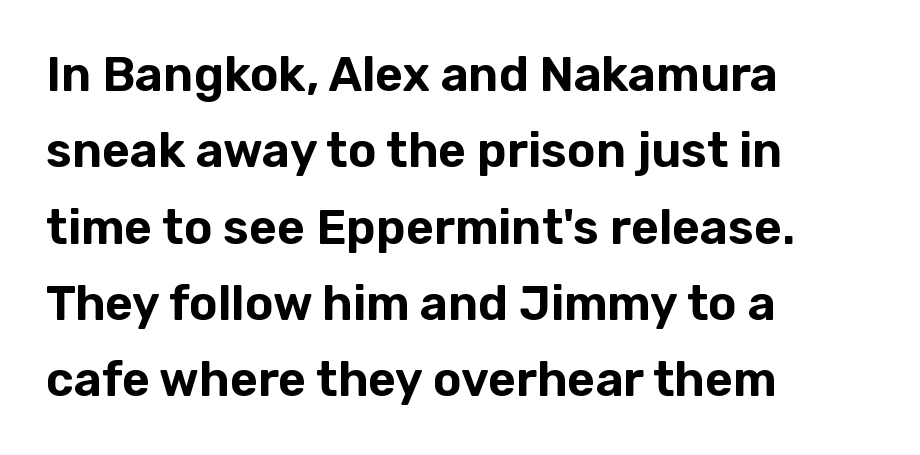
The image shows 48 px sans-serif type, upright; set left-aligned, normal line spacing (1.59x), normal letter spacing, not underlined; low stroke contrast and a medium x-height.
